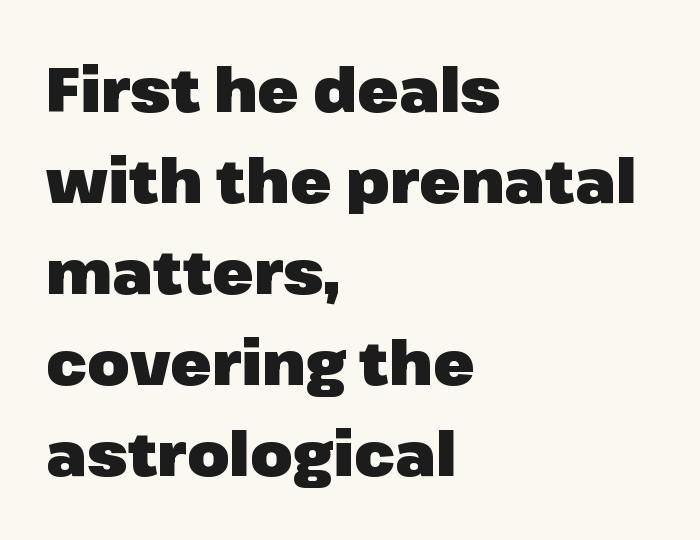
These lines are composed in type without serifs. Layout note: lines flush left. A typesetter would call this proportional, since set widths differ per character. These lines sit exactly where default settings would place them.
